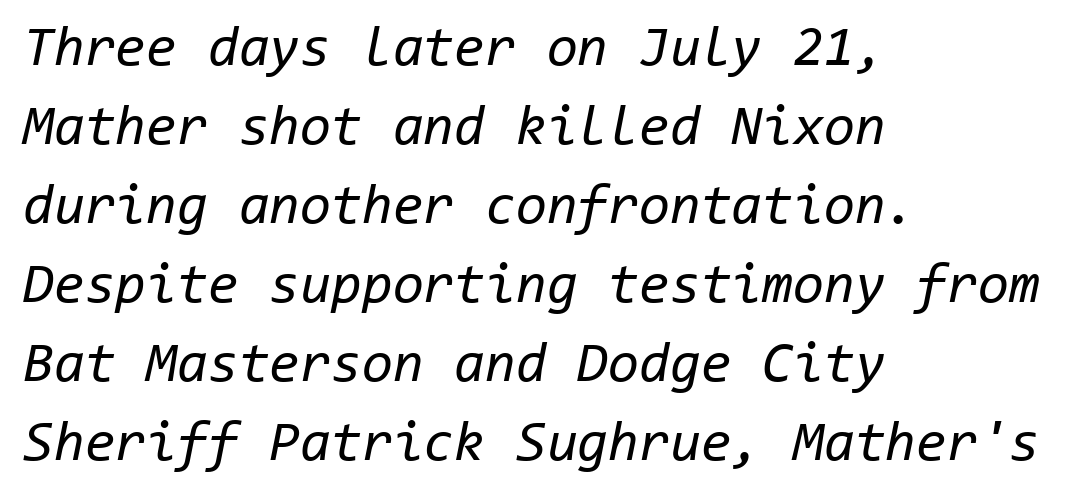
{"italic": "yes", "lean": "right", "slant_degrees": 11, "bold": "no", "weight": "regular", "width": "normal", "stroke_contrast": "low", "x_height": "medium", "monospaced": "yes", "underline": "no", "align": "left", "line_spacing": "normal", "line_spacing_ratio": 1.41, "letter_spacing": "normal", "letter_spacing_em": 0.0, "glyph_px": 56}
